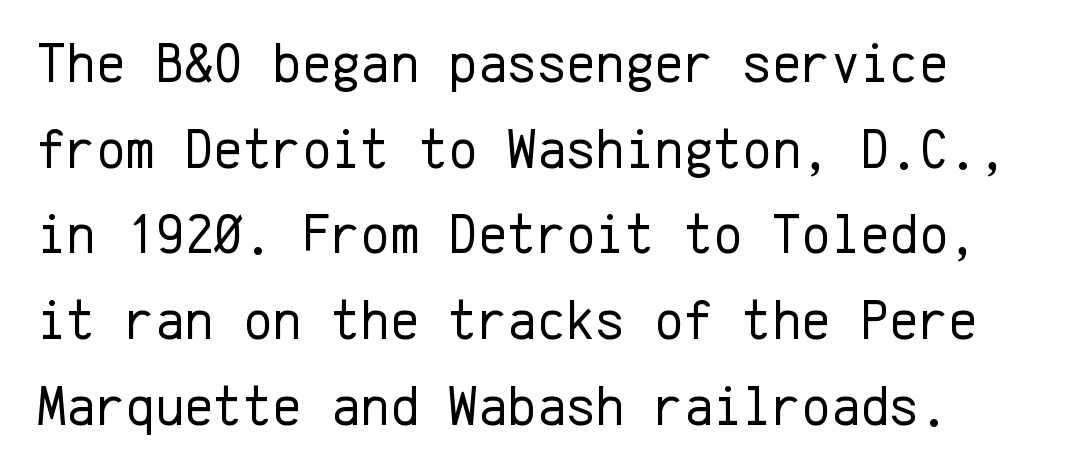
Q: Is the text bold? A: No.
Q: Is the text italic (slanted)? A: No, it is upright.
Q: Is the typeface a serif or a sans-serif typeface? A: Sans-serif.
Q: Is the text underlined? A: No.
Q: Is the spacing between letters normal or unusually wide? A: Normal.
Q: Is the spacing between lines tight, normal or loose? A: Normal.
Q: Width (condensed, normal, or wide)? A: Normal.
Q: Stroke contrast? A: Low.
Q: x-height? A: Medium.
Q: Monospaced? A: Yes.
